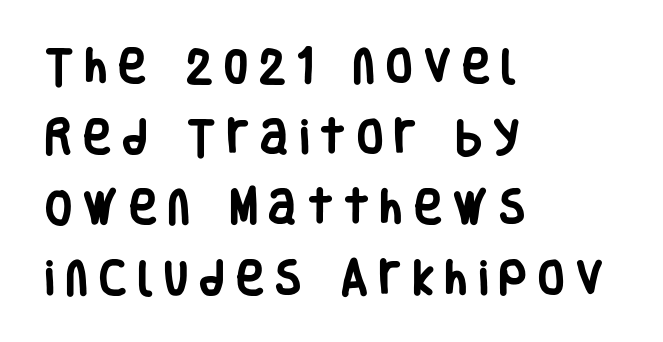
Q: Is the text bold? A: Yes.
Q: Is the text italic (slanted)? A: No, it is upright.
Q: Is the typeface a serif or a sans-serif typeface? A: Sans-serif.
Q: Is the text underlined? A: No.
Q: How is the paragraph aligned? A: Left-aligned.
Q: Is the spacing between letters normal or unusually wide? A: Unusually wide.
Q: Width (condensed, normal, or wide)? A: Condensed.
Q: Stroke contrast? A: Low.
Q: x-height? A: Large.
Q: Monospaced? A: No.
